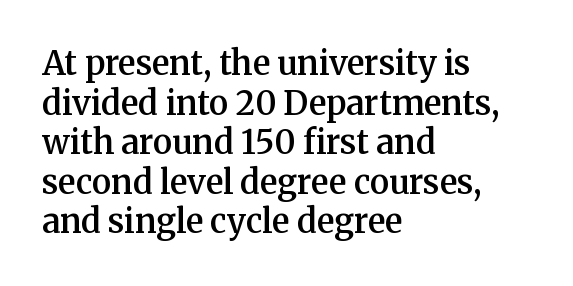
The image shows 33 px semibold serif type, upright; set left-aligned, line spacing 1.2x, normal letter spacing, not underlined; medium stroke contrast and a medium x-height.
